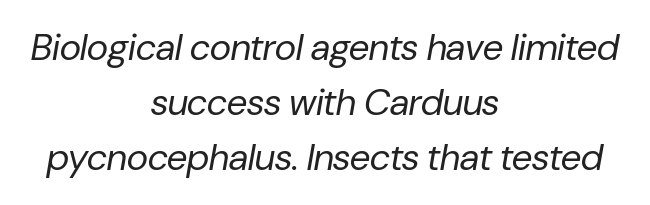
Q: Is the text bold? A: No.
Q: Is the text italic (slanted)? A: Yes, it leans right by about 10 degrees.
Q: Is the text underlined? A: No.
Q: How is the paragraph aligned? A: Centered.
Q: Is the spacing between letters normal or unusually wide? A: Normal.
Q: Is the spacing between lines tight, normal or loose? A: Normal.
Q: Width (condensed, normal, or wide)? A: Normal.
Q: Stroke contrast? A: Low.
Q: x-height? A: Medium.
Q: Monospaced? A: No.
